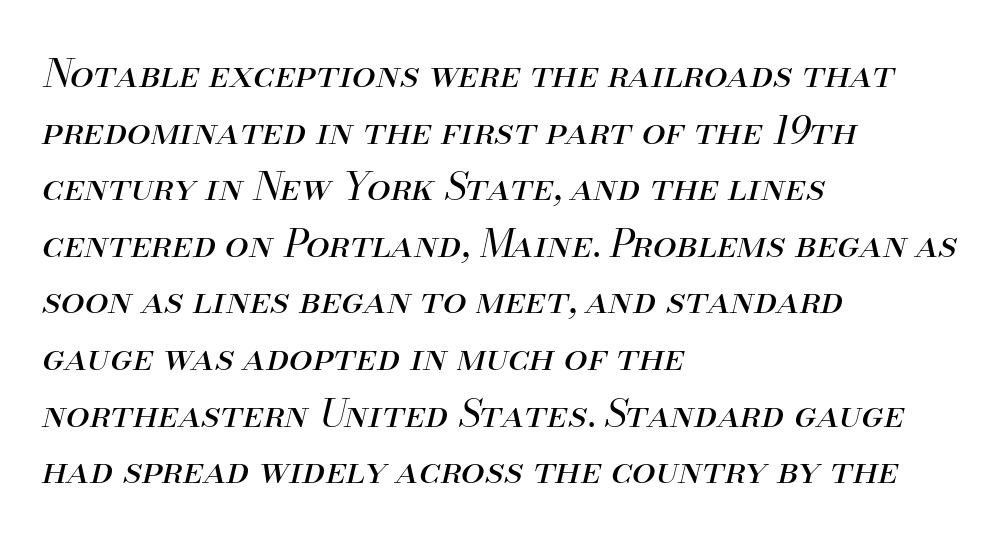
Does extra space separate the letters? No, they use regular spacing. This sample is left-justified, so line endings fall wherever the words run out. Varying glyph widths throughout — classic text-font behaviour. Glance below the letters and you will spot only blank space. A light-to-regular cut is what we see here. An italicized treatment has been applied to the whole sample.
